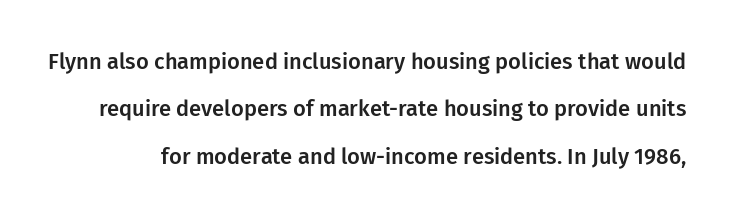
The image shows 22 px text type, upright; set loose line spacing (2.15x), normal letter spacing, not underlined.
